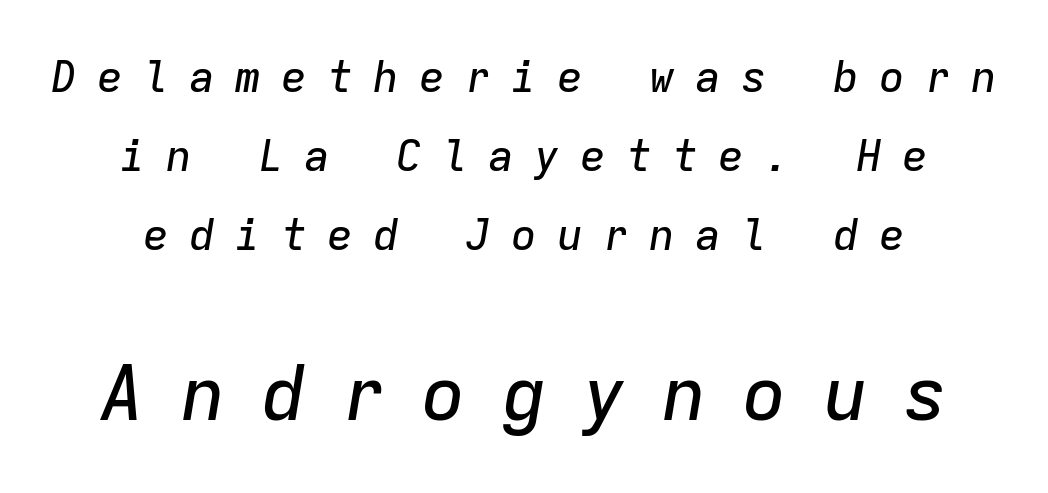
{"italic": "yes", "lean": "right", "slant_degrees": 9, "width": "normal", "stroke_contrast": "low", "x_height": "medium", "monospaced": "yes", "underline": "no", "line_spacing_ratio": 1.84, "letter_spacing": "wide", "letter_spacing_em": 0.47, "larger_block": "second", "size_ratio": 1.74, "glyph_px": 75}
